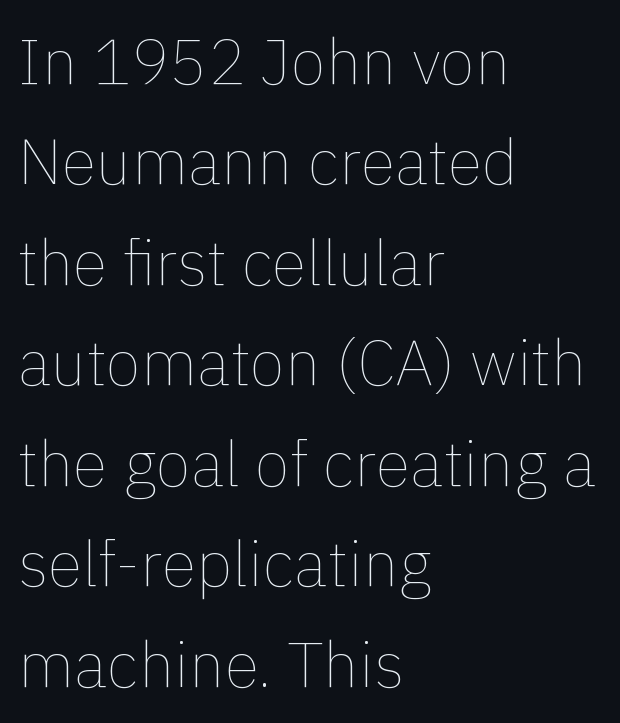
The image shows 64 px thin type, upright; set left-aligned, normal line spacing (1.57x), normal letter spacing, not underlined; a medium x-height.
